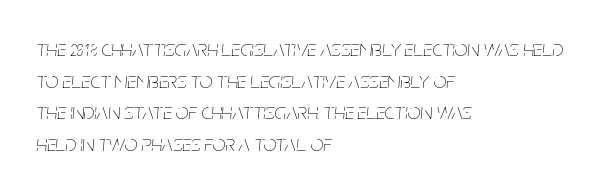
Tall strokes in this sample are angled rather than plumb. The paragraph has a hard left edge and a soft right edge. Descenders hang freely into open space. Is this a heavy cut? Hardly; it is regular or lighter. Each new line begins a customary step beneath the previous one.
